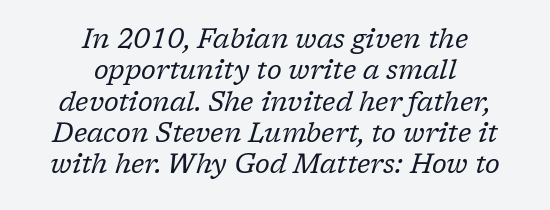
Q: Is the text bold? A: No.
Q: Is the text italic (slanted)? A: Yes, it leans right by about 17 degrees.
Q: Is the text underlined? A: No.
Q: How is the paragraph aligned? A: Centered.
Q: Is the spacing between letters normal or unusually wide? A: Normal.
